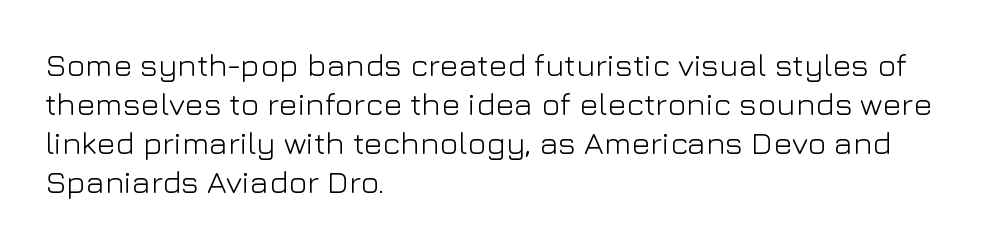
Descenders are the only things crossing below the line. Honestly, the letter spacing is just normal — you wouldn't notice it. The axis of the letterforms is exactly vertical. A light-to-regular cut is what we see here. Proportional: the letters do not fall into vertical columns.
